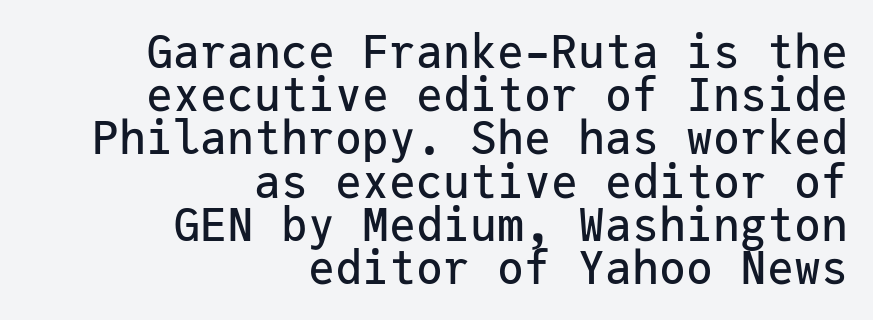
Caption: standard tracking, unaltered. This sample has the even, mechanical cadence of fixed-width lettering. The text was rendered using a sans face with plain stroke endings. The designer dialed line spacing down below the default. Just letters on the line, the space beneath them empty. The lines are quadded right.
